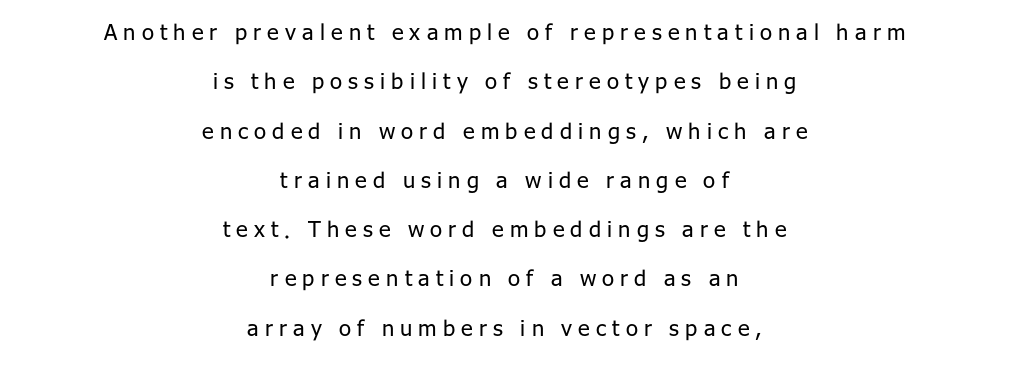
The image shows 22 px text type, upright; set centered, loose line spacing (2.24x), unusually wide letter spacing (+0.28 em), not underlined.
